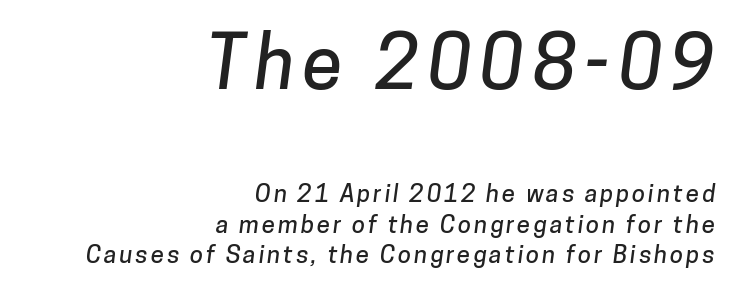
All the whitespace from short lines collects on the left. This rendering features lettering with no underline. Looks like regular typesetting: each glyph gets only the width it needs. Horizontal bands of white between lines are of average thickness. Classification — sans serif.
